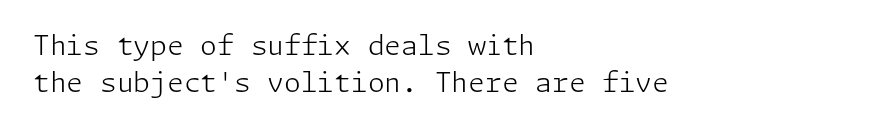
Q: Is the text bold? A: No.
Q: Is the text italic (slanted)? A: No, it is upright.
Q: Is the text underlined? A: No.
Q: How is the paragraph aligned? A: Left-aligned.
Q: Is the spacing between letters normal or unusually wide? A: Normal.
Q: Is the spacing between lines tight, normal or loose? A: Normal.
